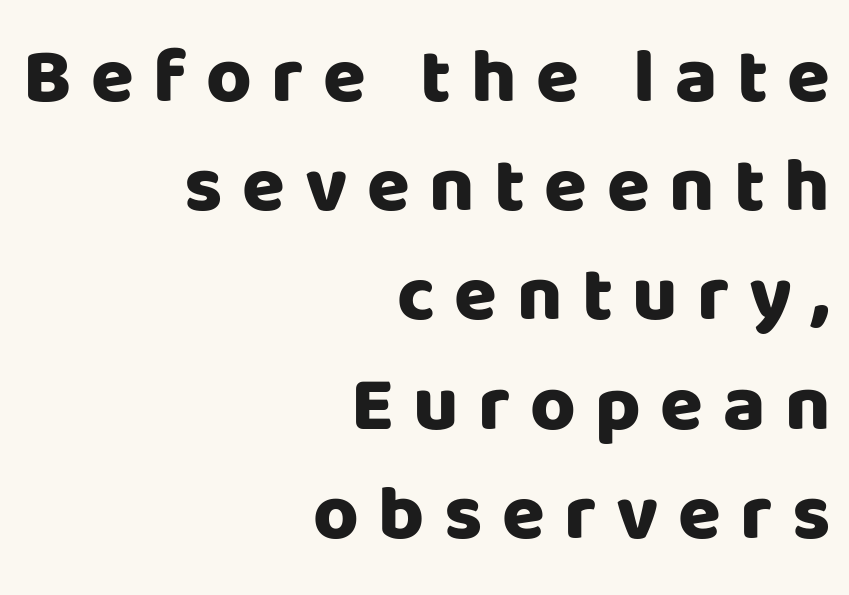
The image shows 78 px heavy sans-serif type, upright; set right-aligned, normal line spacing (1.4x), unusually wide letter spacing (+0.25 em), not underlined; low stroke contrast and a large x-height.
